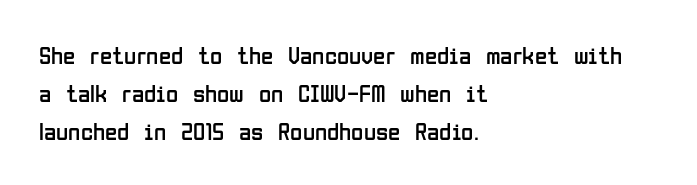
The glyphs are unaccompanied by any horizontal stroke below them. Posture: vertical. These lines keep a tight, regular rhythm from letter to letter. Interline gaps are of average width in this sample. The paragraph shown leans on its left margin.
